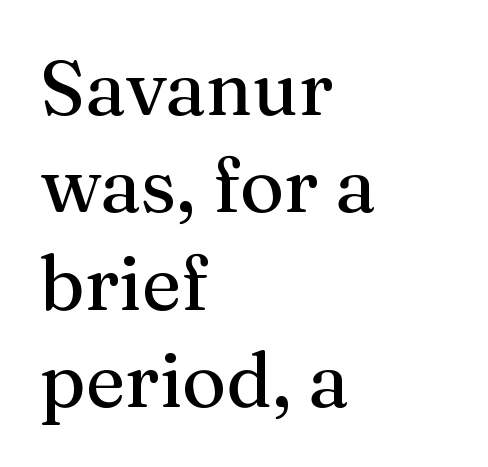
Q: Is the text italic (slanted)? A: No, it is upright.
Q: Is the typeface a serif or a sans-serif typeface? A: Serif.
Q: Is the text underlined? A: No.
Q: How is the paragraph aligned? A: Left-aligned.
Q: Is the spacing between letters normal or unusually wide? A: Normal.
Q: Is the spacing between lines tight, normal or loose? A: Normal.
Q: Width (condensed, normal, or wide)? A: Normal.
Q: Stroke contrast? A: Medium.
Q: x-height? A: Medium.
Q: Monospaced? A: No.
